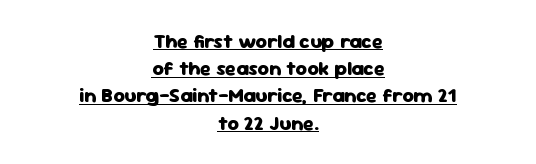
{"italic": "no", "bold": "yes", "underline": "yes", "align": "center", "line_spacing": "normal", "line_spacing_ratio": 1.36, "letter_spacing": "normal", "letter_spacing_em": 0.0, "glyph_px": 20}
